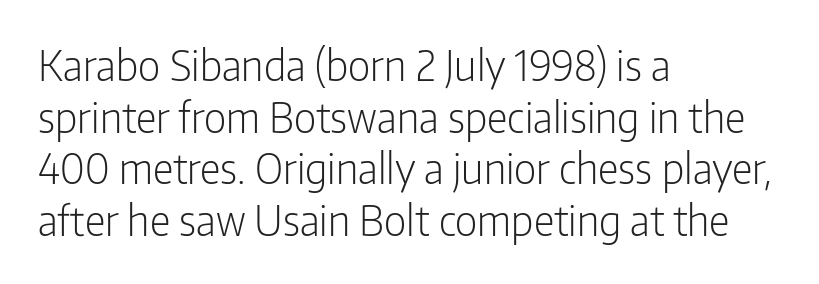
{"serif": "no", "italic": "no", "bold": "no", "weight": "light", "width": "condensed", "stroke_contrast": "low", "x_height": "medium", "monospaced": "no", "underline": "no", "align": "left", "line_spacing": "normal", "line_spacing_ratio": 1.26, "letter_spacing": "normal", "letter_spacing_em": 0.0, "glyph_px": 41}
